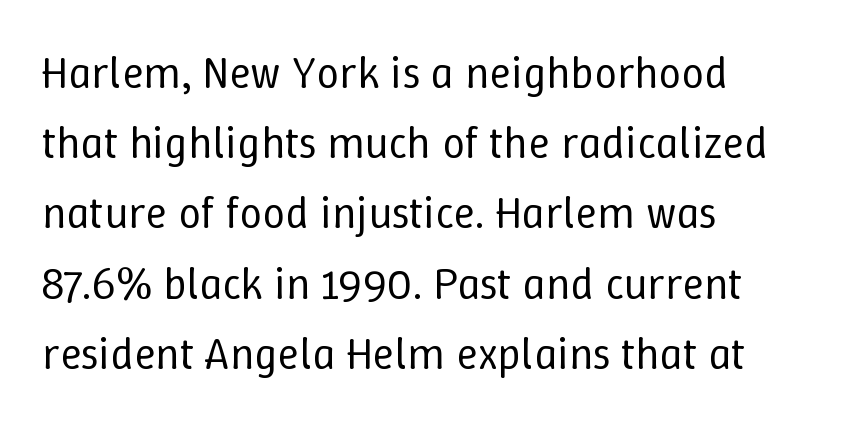
Q: Is the text bold? A: No.
Q: Is the text italic (slanted)? A: No, it is upright.
Q: Is the text underlined? A: No.
Q: How is the paragraph aligned? A: Left-aligned.
Q: Is the spacing between letters normal or unusually wide? A: Normal.
Q: Is the spacing between lines tight, normal or loose? A: Normal.
Q: Width (condensed, normal, or wide)? A: Normal.
Q: Stroke contrast? A: Low.
Q: x-height? A: Medium.
Q: Monospaced? A: No.
